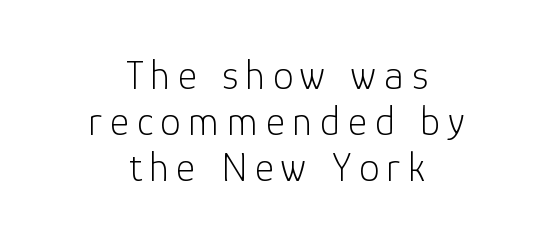
The image shows 41 px light sans-serif type, upright; set centered, tight line spacing (1.12x), not underlined; low stroke contrast and a medium x-height.
